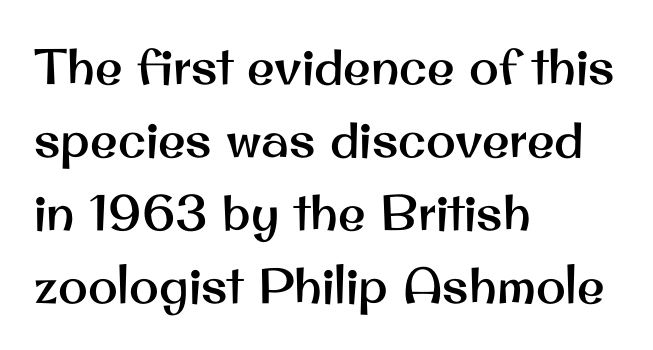
The image shows 50 px sans-serif type, upright; set left-aligned, normal line spacing (1.46x), normal letter spacing, not underlined; medium stroke contrast and a small x-height.
